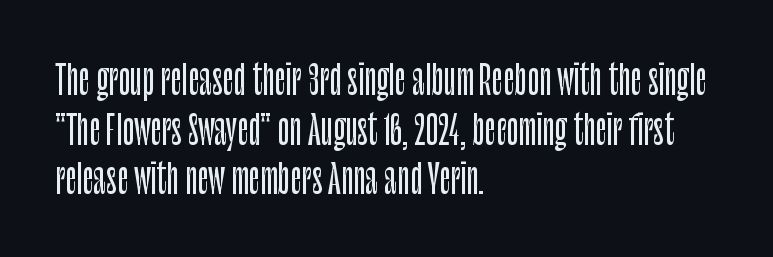
Q: Is the text italic (slanted)? A: No, it is upright.
Q: Is the typeface a serif or a sans-serif typeface? A: Sans-serif.
Q: Is the text underlined? A: No.
Q: How is the paragraph aligned? A: Left-aligned.
Q: Is the spacing between letters normal or unusually wide? A: Normal.
Q: Is the spacing between lines tight, normal or loose? A: Normal.
Q: Width (condensed, normal, or wide)? A: Condensed.
Q: Stroke contrast? A: Low.
Q: x-height? A: Large.
Q: Monospaced? A: No.
